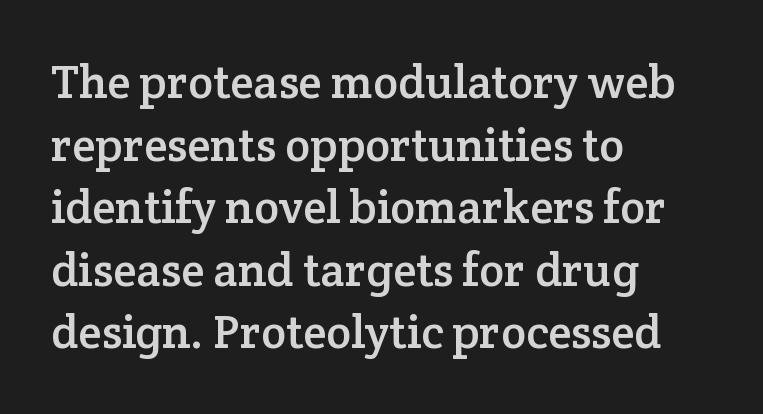
Q: Is the text italic (slanted)? A: No, it is upright.
Q: Is the typeface a serif or a sans-serif typeface? A: Serif.
Q: Is the text underlined? A: No.
Q: How is the paragraph aligned? A: Left-aligned.
Q: Is the spacing between letters normal or unusually wide? A: Normal.
Q: Is the spacing between lines tight, normal or loose? A: Normal.
Q: Width (condensed, normal, or wide)? A: Normal.
Q: Stroke contrast? A: Low.
Q: x-height? A: Medium.
Q: Monospaced? A: No.
